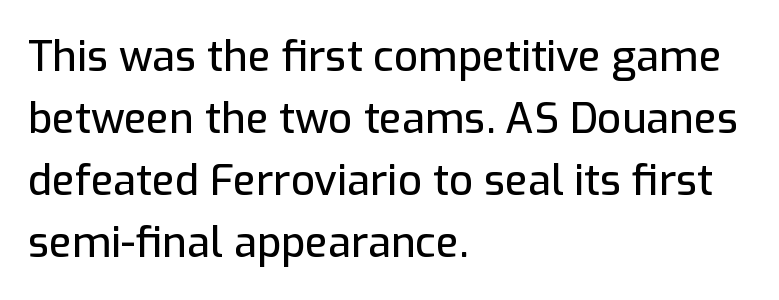
The image shows 42 px sans-serif type, upright; set left-aligned, normal line spacing (1.48x), normal letter spacing, not underlined; low stroke contrast and a medium x-height.
